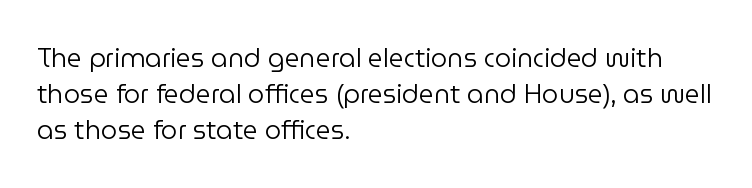
The characters are drawn with everyday or finer stroke widths. Line beginnings align vertically; line endings do not. Rule under the text: the space is simply empty. Words appear dense and cohesive because spacing is normal. Whoever set this chose a conventional vertical rhythm. Rendered with straight, roman letterforms.
